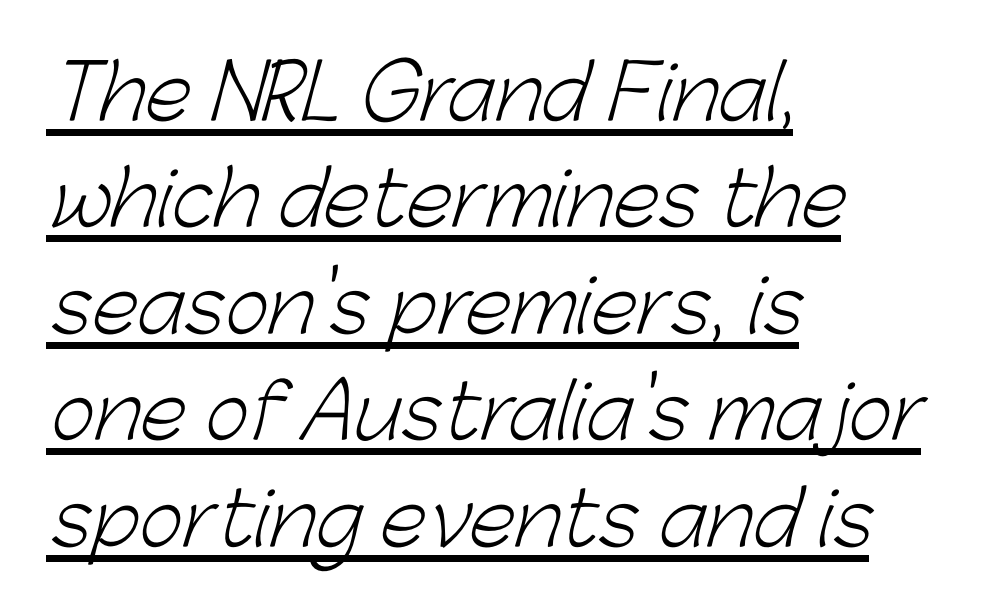
Horizontal bands of white between lines are of average thickness. These glyphs show unthickened strokes, regular width or finer. There is no visible air inserted between adjacent glyphs. Observe the absence of serifs on each vertical stroke in this sample.
